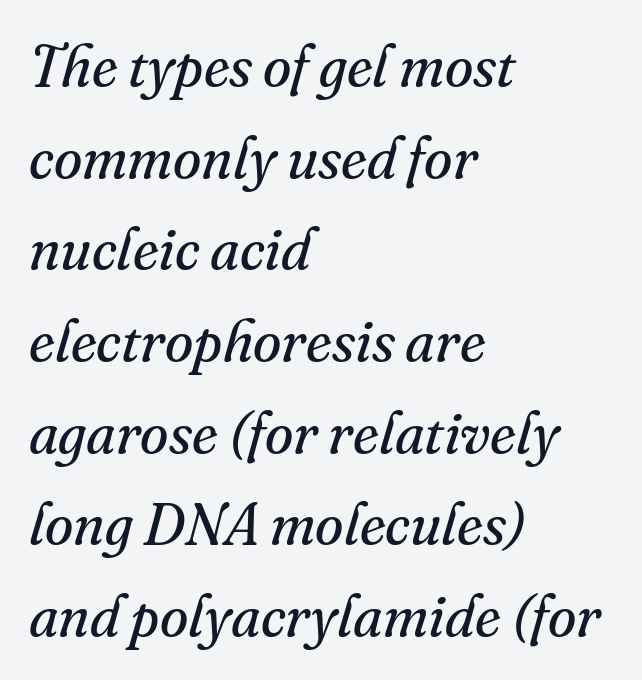
Q: Is the text bold? A: No.
Q: Is the text italic (slanted)? A: Yes, it leans right by about 16 degrees.
Q: Is the typeface a serif or a sans-serif typeface? A: Serif.
Q: Is the text underlined? A: No.
Q: How is the paragraph aligned? A: Left-aligned.
Q: Is the spacing between letters normal or unusually wide? A: Normal.
Q: Is the spacing between lines tight, normal or loose? A: Normal.
Q: Width (condensed, normal, or wide)? A: Normal.
Q: Stroke contrast? A: Medium.
Q: x-height? A: Small.
Q: Monospaced? A: No.
